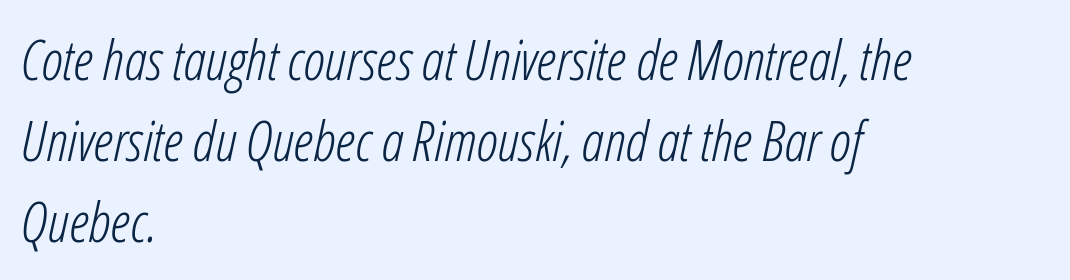
Unmarked baselines from the first word to the last. Observe the ordinary spacing: letters are neighbours, not strangers. Is this a fixed-width face? No — the glyphs have proportional, varying widths. Each line starts at the same left margin while the right side varies. You can tell it's italic because the verticals aren't actually vertical.
